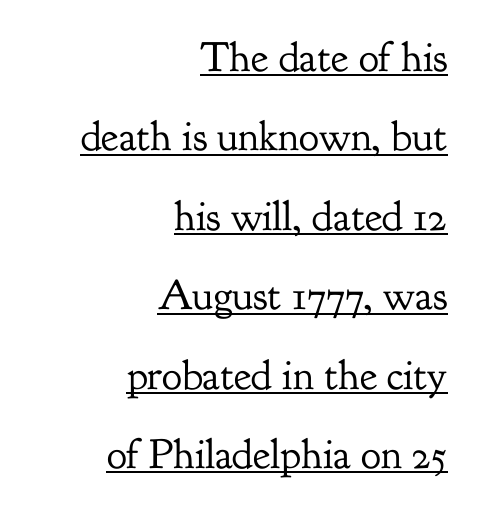
The image shows 42 px regular-weight serif type, upright; set right-aligned, line spacing 1.89x, normal letter spacing, underlined; low stroke contrast and a small x-height.
